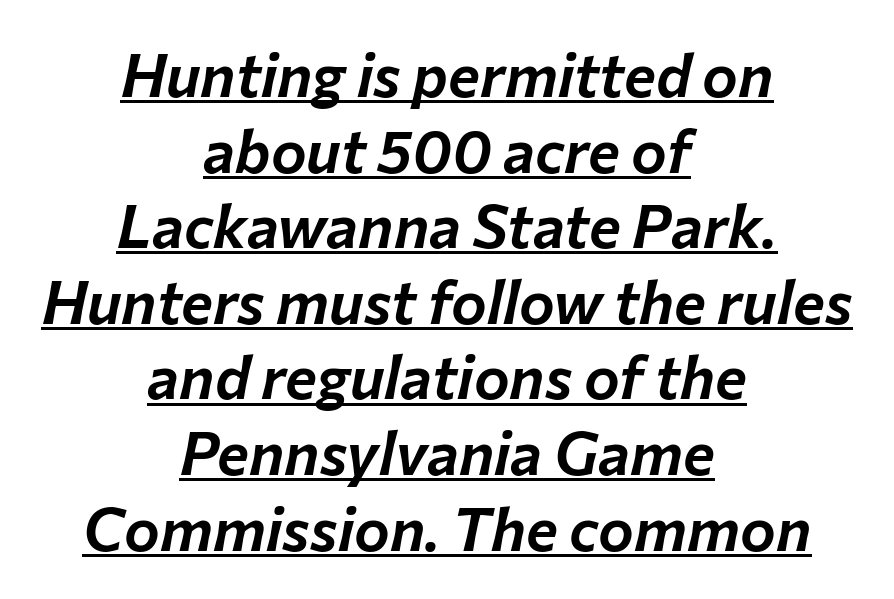
The image shows 60 px text type, italic (leaning right); set centered, normal line spacing (1.26x), normal letter spacing, underlined; low stroke contrast and a medium x-height.
